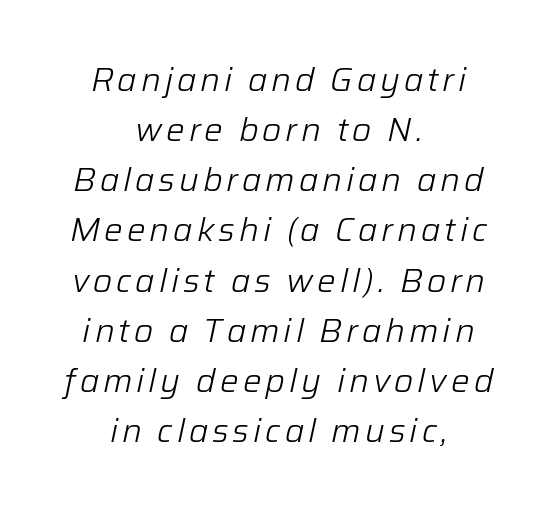
The image shows 33 px light type, italic (leaning right); set centered, normal line spacing (1.52x), not underlined; low stroke contrast and a medium x-height.
